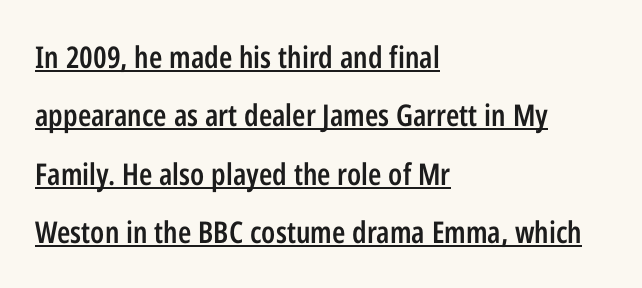
Q: Is the text bold? A: Semi-bold.
Q: Is the text italic (slanted)? A: No, it is upright.
Q: Is the typeface a serif or a sans-serif typeface? A: Sans-serif.
Q: Is the text underlined? A: Yes.
Q: How is the paragraph aligned? A: Left-aligned.
Q: Is the spacing between letters normal or unusually wide? A: Normal.
Q: Is the spacing between lines tight, normal or loose? A: Loose.
Q: Width (condensed, normal, or wide)? A: Condensed.
Q: Stroke contrast? A: Low.
Q: x-height? A: Medium.
Q: Monospaced? A: No.
